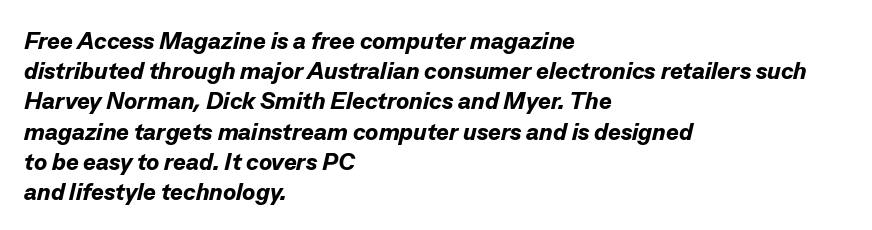
{"italic": "yes", "lean": "right", "slant_degrees": 13, "bold": "yes", "underline": "no", "align": "left", "line_spacing": "normal", "line_spacing_ratio": 1.26, "letter_spacing": "normal", "letter_spacing_em": 0.0, "glyph_px": 24}
